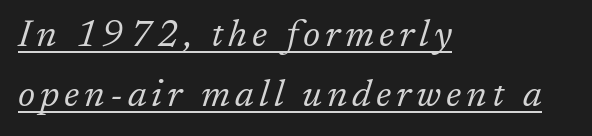
{"serif": "yes", "italic": "yes", "lean": "right", "slant_degrees": 17, "bold": "no", "weight": "light", "width": "normal", "stroke_contrast": "low", "x_height": "medium", "monospaced": "no", "underline": "yes", "align": "left", "line_spacing": "normal", "line_spacing_ratio": 1.59, "glyph_px": 38}
